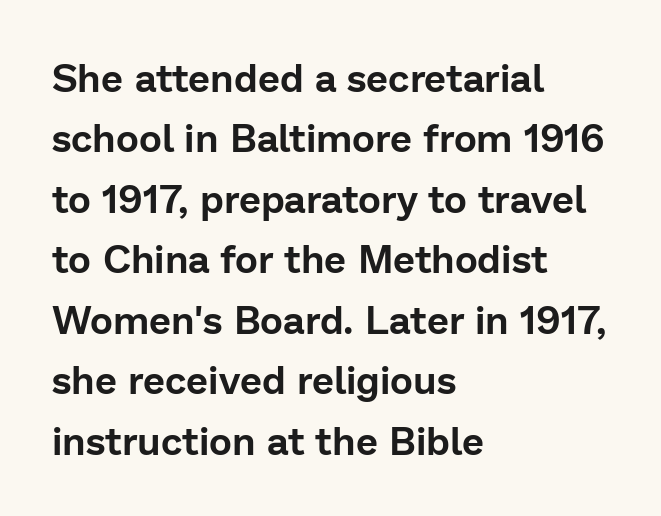
{"serif": "no", "italic": "no", "width": "normal", "stroke_contrast": "low", "x_height": "medium", "monospaced": "no", "underline": "no", "align": "left", "line_spacing": "normal", "line_spacing_ratio": 1.55, "letter_spacing": "normal", "letter_spacing_em": 0.0, "glyph_px": 39}
